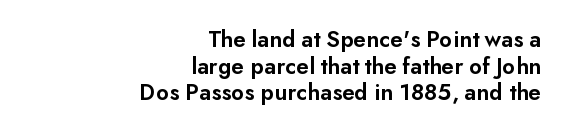
{"italic": "no", "bold": "semi", "underline": "no", "align": "right", "line_spacing": "tight", "line_spacing_ratio": 1.11, "letter_spacing": "normal", "letter_spacing_em": 0.0, "glyph_px": 24}
